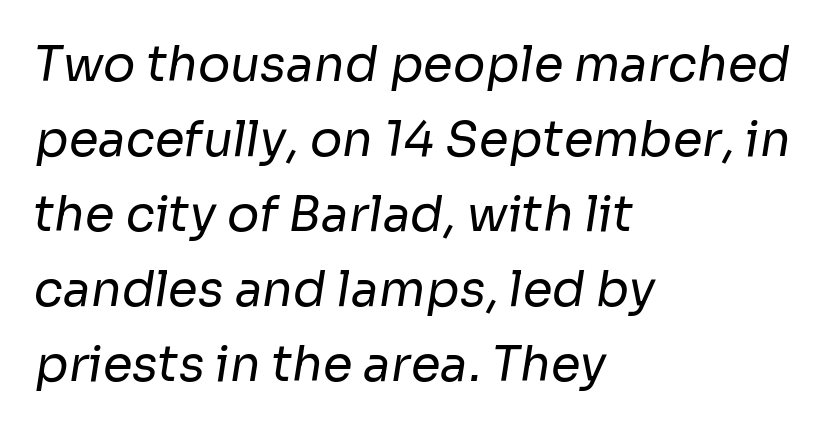
Q: Is the text bold? A: No.
Q: Is the typeface a serif or a sans-serif typeface? A: Sans-serif.
Q: Is the text underlined? A: No.
Q: How is the paragraph aligned? A: Left-aligned.
Q: Is the spacing between letters normal or unusually wide? A: Normal.
Q: Is the spacing between lines tight, normal or loose? A: Normal.
Q: Width (condensed, normal, or wide)? A: Normal.
Q: Stroke contrast? A: Low.
Q: x-height? A: Medium.
Q: Monospaced? A: No.
